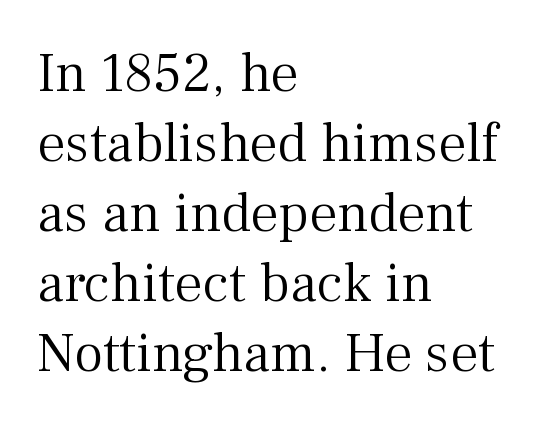
Q: Is the text bold? A: No.
Q: Is the text italic (slanted)? A: No, it is upright.
Q: Is the typeface a serif or a sans-serif typeface? A: Serif.
Q: Is the text underlined? A: No.
Q: How is the paragraph aligned? A: Left-aligned.
Q: Is the spacing between letters normal or unusually wide? A: Normal.
Q: Is the spacing between lines tight, normal or loose? A: Normal.
Q: Width (condensed, normal, or wide)? A: Normal.
Q: Stroke contrast? A: Medium.
Q: x-height? A: Medium.
Q: Monospaced? A: No.
